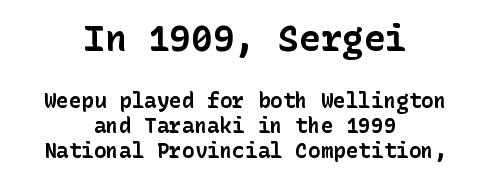
{"serif": "no", "italic": "no", "bold": "yes", "weight": "bold", "width": "normal", "stroke_contrast": "low", "x_height": "medium", "underline": "no", "align": "center", "line_spacing_ratio": 1.19, "letter_spacing": "normal", "letter_spacing_em": 0.0, "larger_block": "first", "size_ratio": 1.71, "glyph_px": 36}
